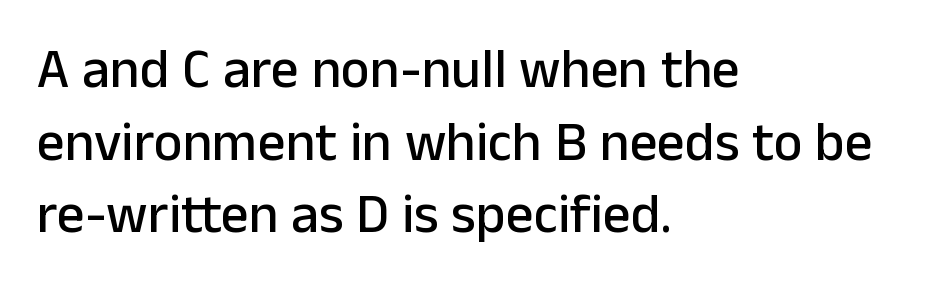
Q: Is the text italic (slanted)? A: No, it is upright.
Q: Is the typeface a serif or a sans-serif typeface? A: Sans-serif.
Q: Is the text underlined? A: No.
Q: How is the paragraph aligned? A: Left-aligned.
Q: Is the spacing between letters normal or unusually wide? A: Normal.
Q: Is the spacing between lines tight, normal or loose? A: Normal.
Q: Width (condensed, normal, or wide)? A: Normal.
Q: Stroke contrast? A: Low.
Q: x-height? A: Medium.
Q: Monospaced? A: No.
